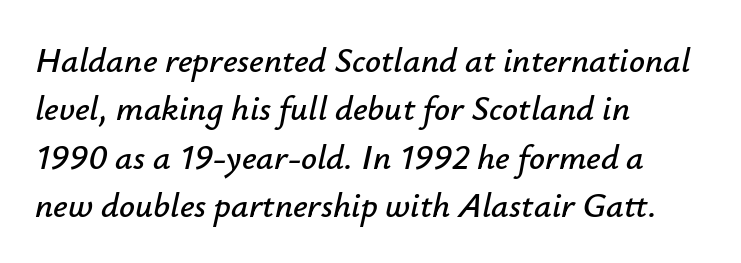
The letterforms sit shoulder to shoulder at normal distance. Vertically, the passage feels balanced, rows spaced as you'd expect. Each row of text sits above clean, open space. Line beginnings align vertically; line endings do not.
